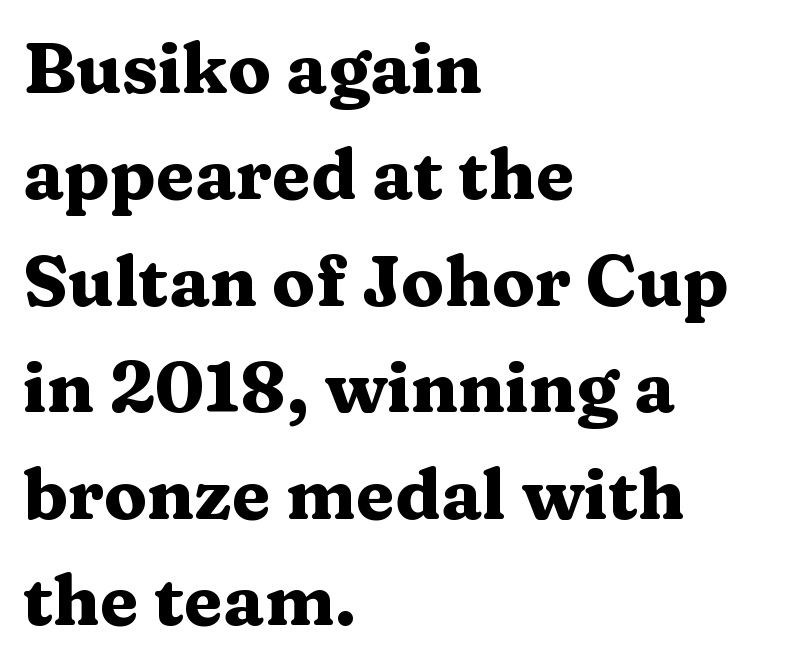
Heavy, bold letterforms. Does the type have serifs? Yes, each stem ends in a small foot. Words appear dense and cohesive because spacing is normal. The words here are not underlined. Is this a fixed-width face? No — the glyphs have proportional, varying widths.
